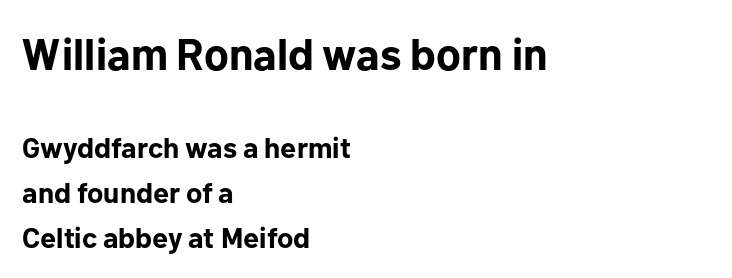
{"serif": "no", "italic": "no", "bold": "yes", "weight": "bold", "width": "normal", "stroke_contrast": "low", "x_height": "medium", "monospaced": "no", "underline": "no", "align": "left", "line_spacing": "normal", "line_spacing_ratio": 1.56, "letter_spacing": "normal", "letter_spacing_em": 0.0, "larger_block": "first", "size_ratio": 1.52, "glyph_px": 44}
